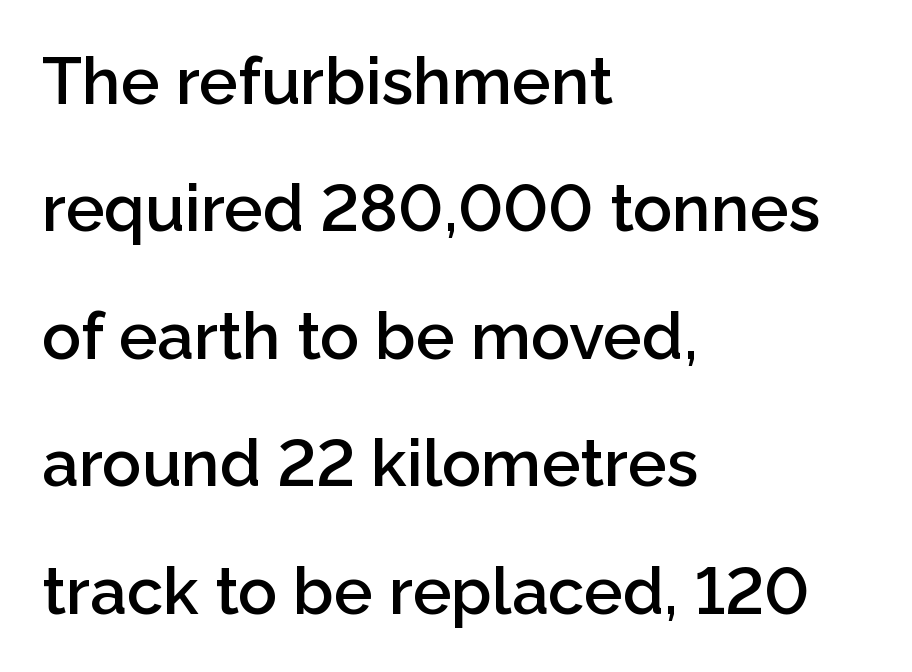
{"serif": "no", "italic": "no", "bold": "semi", "weight": "semibold", "width": "normal", "stroke_contrast": "low", "x_height": "medium", "monospaced": "no", "underline": "no", "align": "left", "line_spacing": "loose", "line_spacing_ratio": 1.96, "letter_spacing": "normal", "letter_spacing_em": 0.0, "glyph_px": 65}
